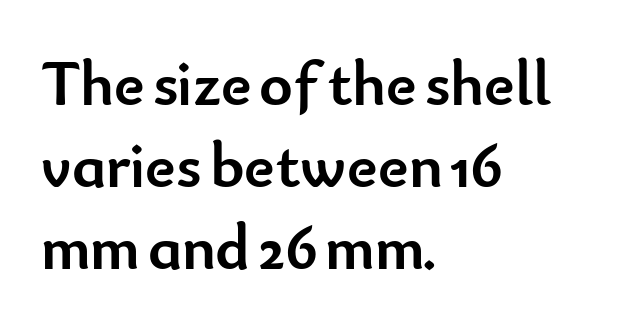
{"serif": "no", "italic": "no", "bold": "yes", "weight": "semibold", "width": "normal", "stroke_contrast": "low", "x_height": "small", "monospaced": "no", "underline": "no", "align": "left", "line_spacing": "normal", "line_spacing_ratio": 1.28, "letter_spacing": "normal", "letter_spacing_em": 0.0, "glyph_px": 64}
